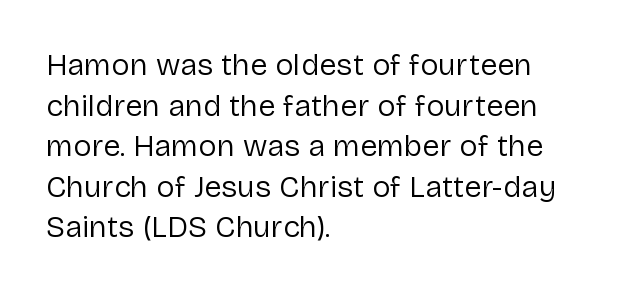
Q: Is the text bold? A: No.
Q: Is the text italic (slanted)? A: No, it is upright.
Q: Is the typeface a serif or a sans-serif typeface? A: Sans-serif.
Q: Is the text underlined? A: No.
Q: How is the paragraph aligned? A: Left-aligned.
Q: Is the spacing between letters normal or unusually wide? A: Normal.
Q: Is the spacing between lines tight, normal or loose? A: Normal.
Q: Width (condensed, normal, or wide)? A: Normal.
Q: Stroke contrast? A: Low.
Q: x-height? A: Medium.
Q: Monospaced? A: No.
